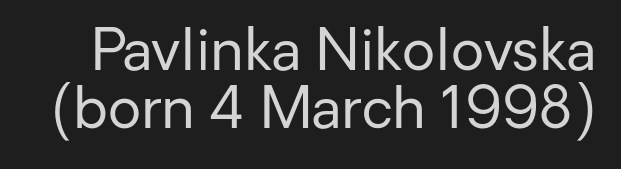
Q: Is the text bold? A: No.
Q: Is the text italic (slanted)? A: No, it is upright.
Q: Is the typeface a serif or a sans-serif typeface? A: Sans-serif.
Q: Is the text underlined? A: No.
Q: Is the spacing between letters normal or unusually wide? A: Normal.
Q: Is the spacing between lines tight, normal or loose? A: Tight.
Q: Width (condensed, normal, or wide)? A: Normal.
Q: Stroke contrast? A: Low.
Q: x-height? A: Medium.
Q: Monospaced? A: No.
